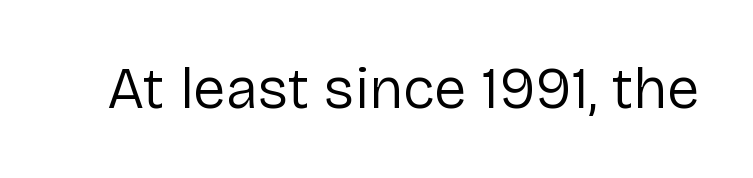
The image shows 58 px regular-weight sans-serif type, upright; set normal letter spacing, not underlined; low stroke contrast and a medium x-height.
